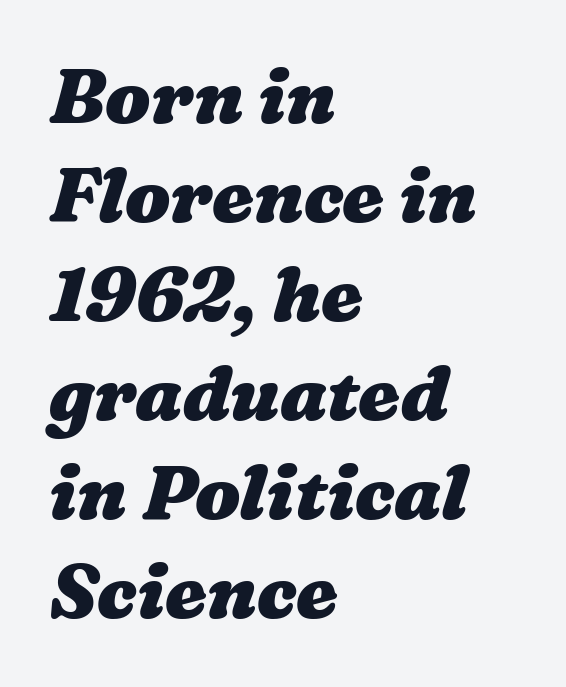
The image shows 75 px heavy, wide type; set left-aligned, normal line spacing (1.32x), normal letter spacing, not underlined; medium stroke contrast and a medium x-height.
